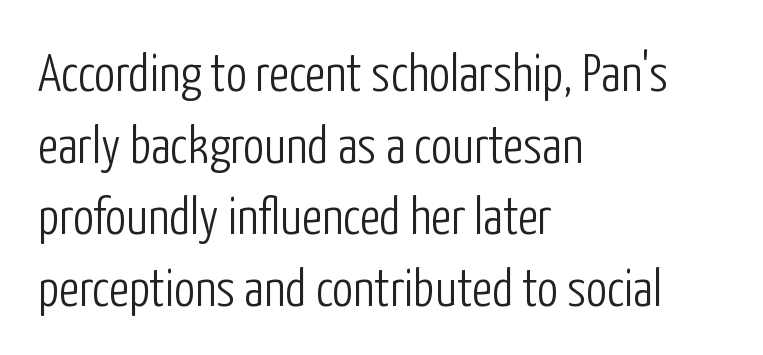
The image shows 53 px light, condensed sans-serif type, upright; set left-aligned, normal line spacing (1.35x), normal letter spacing, not underlined; low stroke contrast and a medium x-height.
